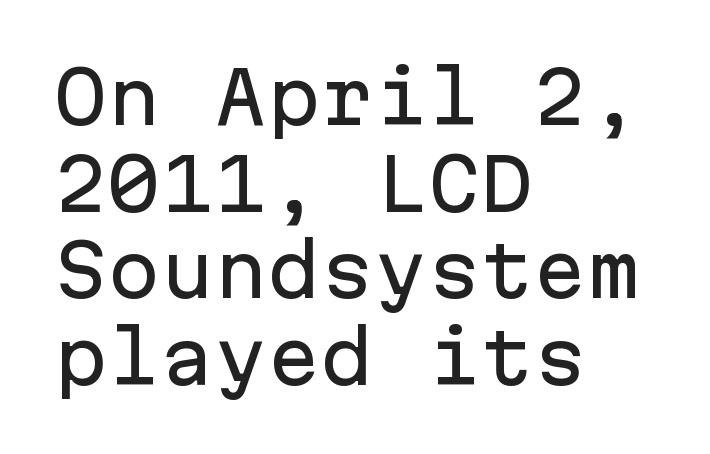
The image shows 71 px sans-serif type, upright, monospaced; set left-aligned, line spacing 1.22x, normal letter spacing, not underlined; low stroke contrast and a medium x-height.
